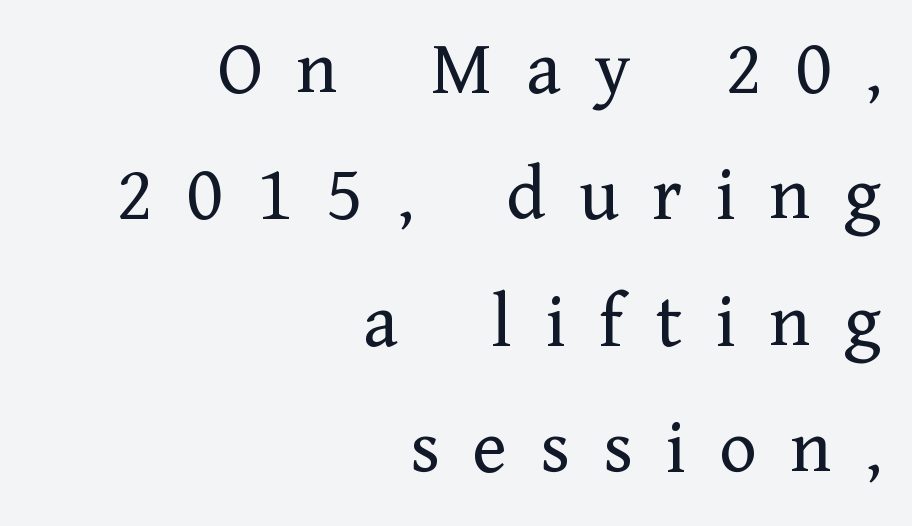
The image shows 79 px regular-weight serif type, upright; set right-aligned, normal line spacing (1.6x), unusually wide letter spacing (+0.42 em), not underlined; low stroke contrast and a medium x-height.
